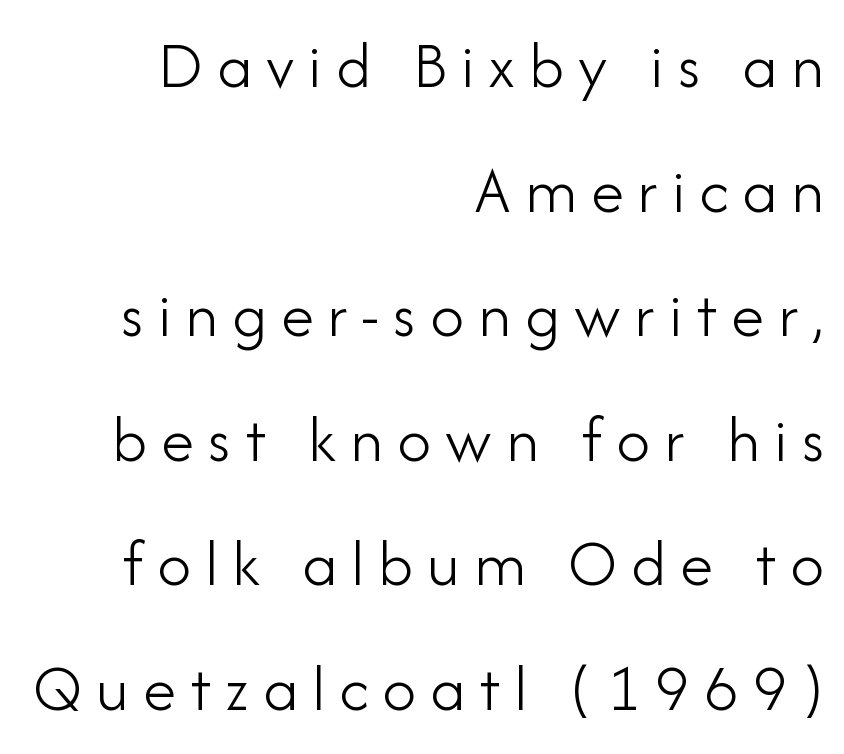
{"serif": "no", "italic": "no", "bold": "no", "weight": "light", "width": "normal", "stroke_contrast": "low", "x_height": "small", "monospaced": "no", "underline": "no", "align": "right", "line_spacing_ratio": 1.86, "letter_spacing": "wide", "letter_spacing_em": 0.21, "glyph_px": 67}
